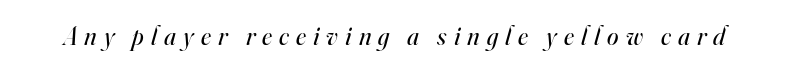
Q: Is the text bold? A: No.
Q: Is the text italic (slanted)? A: Yes, it leans right by about 16 degrees.
Q: Is the text underlined? A: No.
Q: Is the spacing between letters normal or unusually wide? A: Unusually wide.
